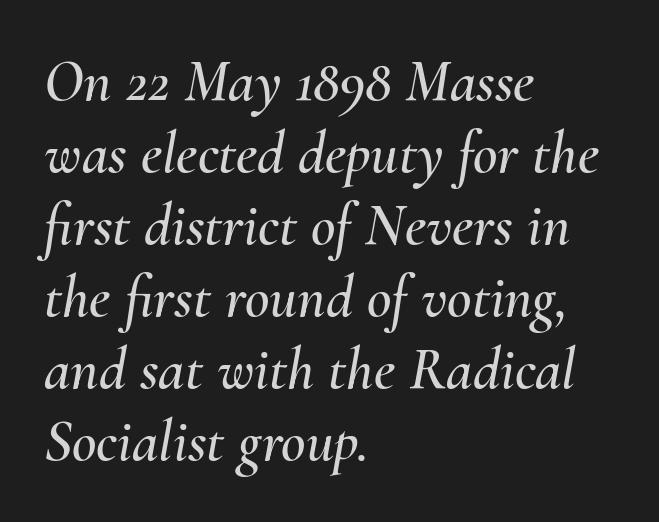
Q: Is the text italic (slanted)? A: Yes, it leans right by about 10 degrees.
Q: Is the text underlined? A: No.
Q: How is the paragraph aligned? A: Left-aligned.
Q: Is the spacing between letters normal or unusually wide? A: Normal.
Q: Width (condensed, normal, or wide)? A: Normal.
Q: Stroke contrast? A: Medium.
Q: x-height? A: Small.
Q: Monospaced? A: No.
